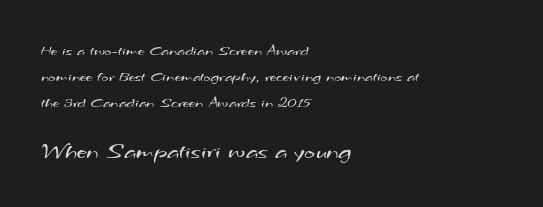
The gap between lines stays unmarked. No extra tracking has been applied to these lines. This is not heavy type; no bold has been used. Each line starts at the same left margin while the right side varies.
